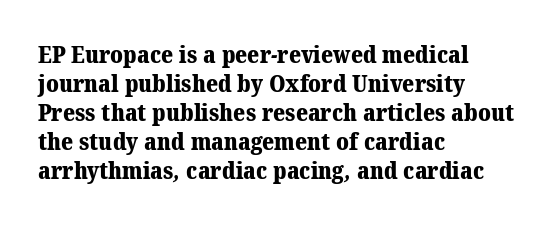
The image shows 23 px bold type; set left-aligned, normal line spacing (1.26x), normal letter spacing, not underlined.
